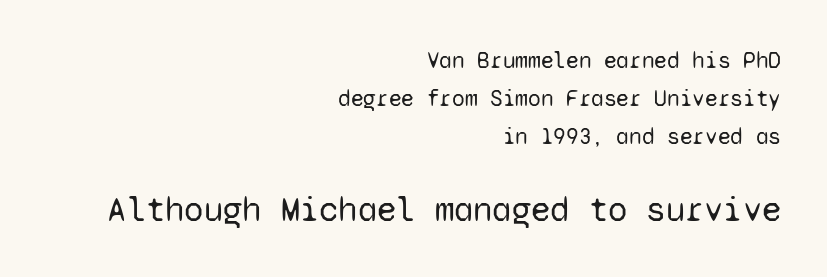
{"serif": "no", "italic": "no", "bold": "no", "weight": "regular", "width": "normal", "stroke_contrast": "low", "x_height": "medium", "monospaced": "yes", "underline": "no", "align": "right", "line_spacing": "normal", "line_spacing_ratio": 1.65, "letter_spacing": "normal", "letter_spacing_em": 0.0, "larger_block": "second", "size_ratio": 1.52, "glyph_px": 35}
